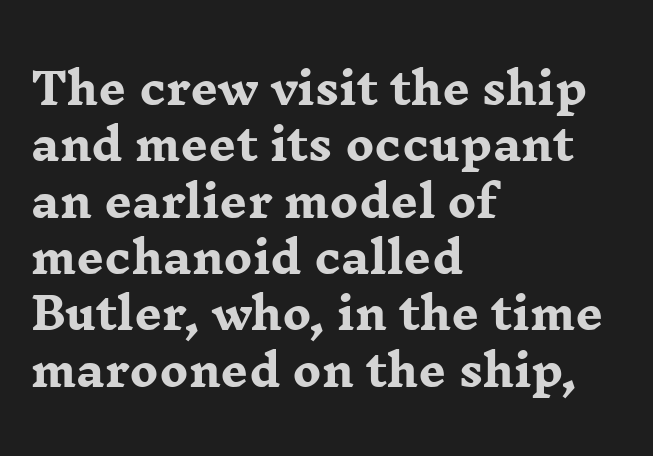
Q: Is the text bold? A: Yes.
Q: Is the text italic (slanted)? A: No, it is upright.
Q: Is the typeface a serif or a sans-serif typeface? A: Serif.
Q: Is the text underlined? A: No.
Q: How is the paragraph aligned? A: Left-aligned.
Q: Is the spacing between letters normal or unusually wide? A: Normal.
Q: Is the spacing between lines tight, normal or loose? A: Normal.
Q: Width (condensed, normal, or wide)? A: Wide.
Q: Stroke contrast? A: Low.
Q: x-height? A: Medium.
Q: Monospaced? A: No.
